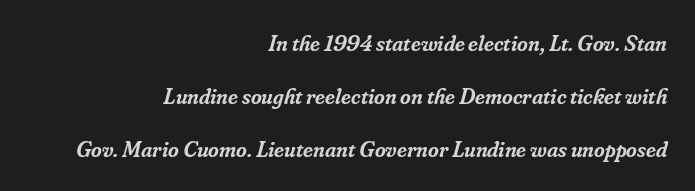
Q: Is the text bold? A: Semi-bold.
Q: Is the text italic (slanted)? A: Yes, it leans right by about 16 degrees.
Q: Is the text underlined? A: No.
Q: How is the paragraph aligned? A: Right-aligned.
Q: Is the spacing between letters normal or unusually wide? A: Normal.
Q: Is the spacing between lines tight, normal or loose? A: Loose.
